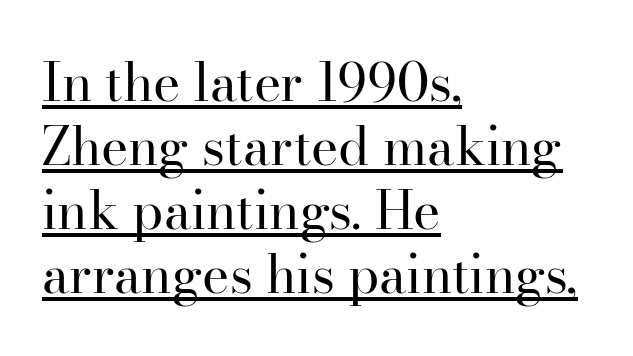
The image shows 52 px regular-weight serif type, upright; set left-aligned, line spacing 1.23x, normal letter spacing, underlined; high stroke contrast and a small x-height.
